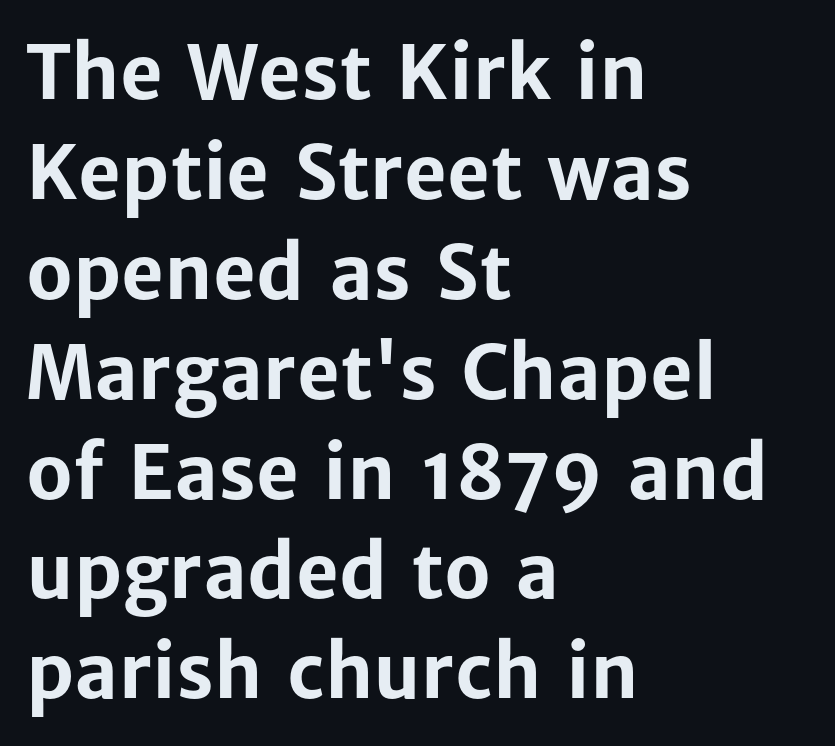
The image shows 74 px bold sans-serif type, upright; set left-aligned, normal line spacing (1.35x), normal letter spacing, not underlined; low stroke contrast and a medium x-height.
